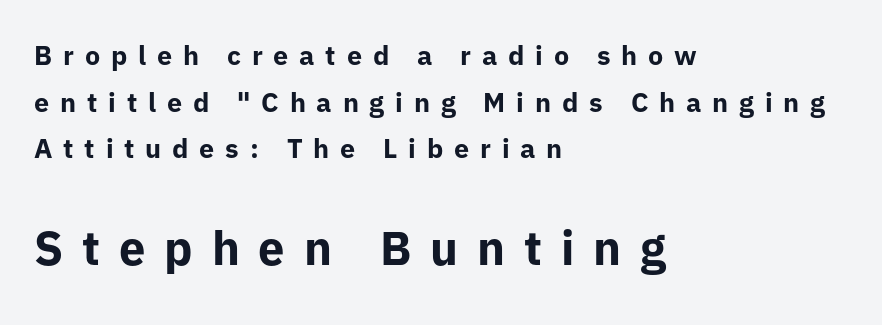
{"serif": "no", "italic": "no", "bold": "yes", "weight": "bold", "width": "normal", "stroke_contrast": "low", "x_height": "medium", "monospaced": "no", "underline": "no", "align": "left", "line_spacing_ratio": 1.73, "letter_spacing": "wide", "letter_spacing_em": 0.4, "larger_block": "second", "size_ratio": 1.74, "glyph_px": 47}
